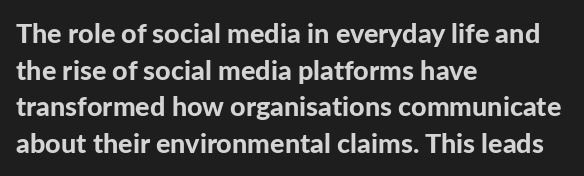
{"italic": "no", "bold": "yes", "underline": "no", "align": "left", "line_spacing": "normal", "line_spacing_ratio": 1.36, "letter_spacing": "normal", "letter_spacing_em": 0.0, "glyph_px": 27}
